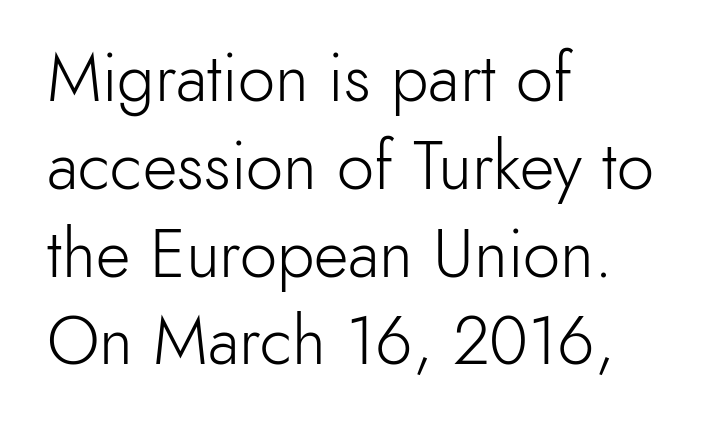
Q: Is the text bold? A: No.
Q: Is the text italic (slanted)? A: No, it is upright.
Q: Is the typeface a serif or a sans-serif typeface? A: Sans-serif.
Q: Is the text underlined? A: No.
Q: How is the paragraph aligned? A: Left-aligned.
Q: Is the spacing between letters normal or unusually wide? A: Normal.
Q: Is the spacing between lines tight, normal or loose? A: Normal.
Q: Width (condensed, normal, or wide)? A: Normal.
Q: x-height? A: Small.
Q: Monospaced? A: No.
